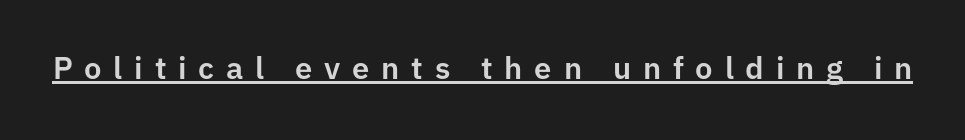
The image shows 31 px sans-serif type, upright; set unusually wide letter spacing (+0.38 em), underlined; low stroke contrast and a medium x-height.
